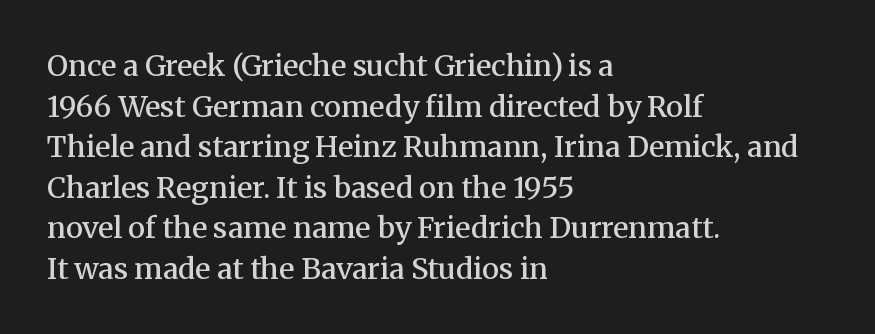
Q: Is the text bold? A: Semi-bold.
Q: Is the text italic (slanted)? A: No, it is upright.
Q: Is the typeface a serif or a sans-serif typeface? A: Serif.
Q: Is the text underlined? A: No.
Q: How is the paragraph aligned? A: Left-aligned.
Q: Is the spacing between letters normal or unusually wide? A: Normal.
Q: Is the spacing between lines tight, normal or loose? A: Normal.
Q: Width (condensed, normal, or wide)? A: Normal.
Q: Stroke contrast? A: Medium.
Q: x-height? A: Medium.
Q: Monospaced? A: No.
